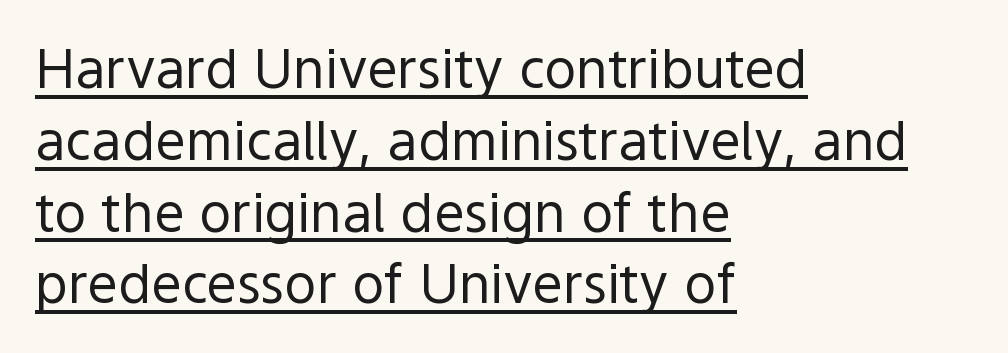
Q: Is the text bold? A: No.
Q: Is the text italic (slanted)? A: No, it is upright.
Q: Is the typeface a serif or a sans-serif typeface? A: Sans-serif.
Q: Is the text underlined? A: Yes.
Q: How is the paragraph aligned? A: Left-aligned.
Q: Is the spacing between letters normal or unusually wide? A: Normal.
Q: Is the spacing between lines tight, normal or loose? A: Normal.
Q: Width (condensed, normal, or wide)? A: Normal.
Q: x-height? A: Medium.
Q: Monospaced? A: No.
